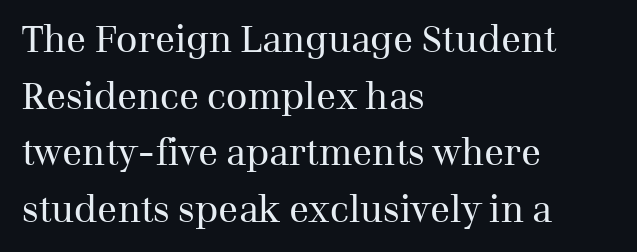
The image shows 37 px regular-weight serif type, upright; set left-aligned, normal line spacing (1.53x), normal letter spacing, not underlined; medium stroke contrast and a medium x-height.
